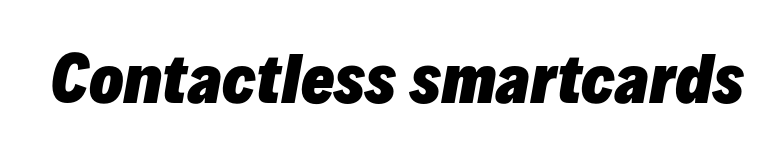
Q: Is the text bold? A: Yes.
Q: Is the text italic (slanted)? A: Yes, it leans right by about 10 degrees.
Q: Is the text underlined? A: No.
Q: Is the spacing between letters normal or unusually wide? A: Normal.
Q: Width (condensed, normal, or wide)? A: Normal.
Q: Stroke contrast? A: Low.
Q: x-height? A: Medium.
Q: Monospaced? A: No.
